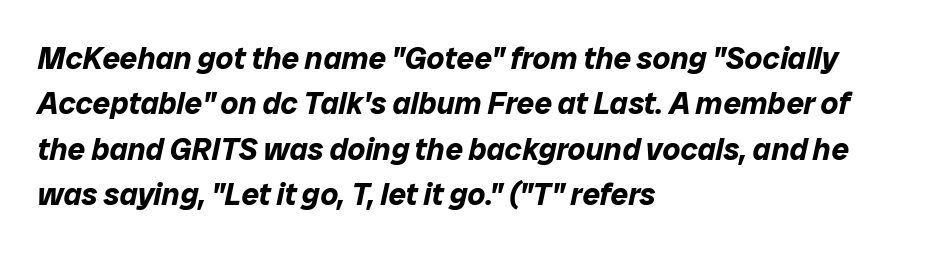
A typesetter would call this zero additional tracking. Posture: slanted. Look at the stroke-to-counter ratio: heavy, a bold. Caption: multi-line text, flush left, ragged right.
